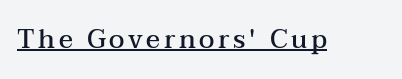
The image shows 26 px text type, upright; set underlined.
